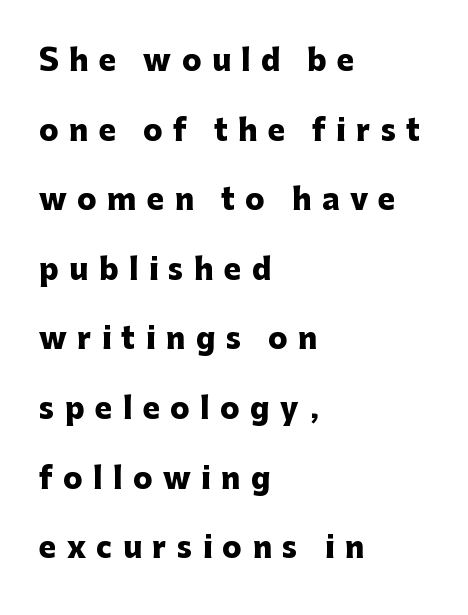
Q: Is the text bold? A: Yes.
Q: Is the text italic (slanted)? A: No, it is upright.
Q: Is the typeface a serif or a sans-serif typeface? A: Sans-serif.
Q: Is the text underlined? A: No.
Q: How is the paragraph aligned? A: Left-aligned.
Q: Is the spacing between letters normal or unusually wide? A: Unusually wide.
Q: Is the spacing between lines tight, normal or loose? A: Loose.
Q: Width (condensed, normal, or wide)? A: Normal.
Q: Stroke contrast? A: Low.
Q: x-height? A: Medium.
Q: Monospaced? A: No.
